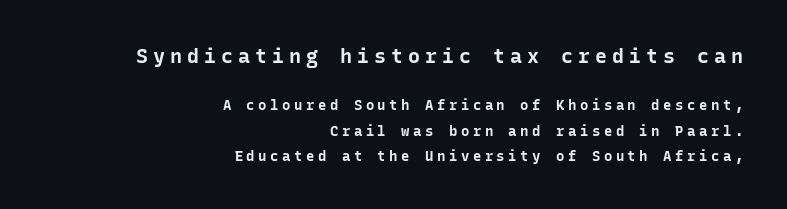
The rendering uses a bold face; every stroke is thick and dark. Character size in the leading block exceeds that of the trailing block. Characters follow at a spacing far wider than the type designer built in. The foot of each line stays bare and open. Casual observation: everything's shoved over to the right.
